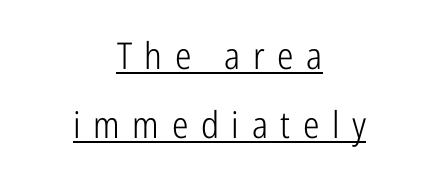
{"serif": "no", "italic": "no", "bold": "no", "weight": "light", "width": "condensed", "stroke_contrast": "low", "x_height": "medium", "monospaced": "no", "underline": "yes", "align": "center", "line_spacing_ratio": 1.86, "letter_spacing": "wide", "letter_spacing_em": 0.34, "glyph_px": 37}
